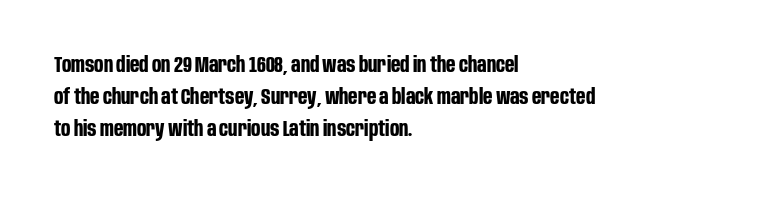
The image shows 22 px bold type, upright; set left-aligned, normal line spacing (1.46x), normal letter spacing, not underlined.
